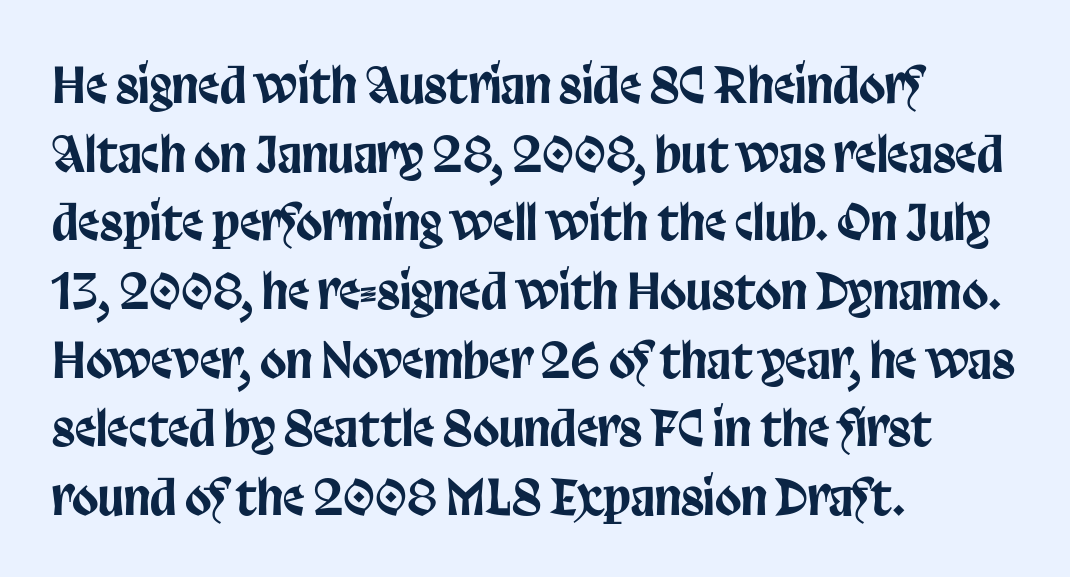
Q: Is the text italic (slanted)? A: No, it is upright.
Q: Is the typeface a serif or a sans-serif typeface? A: Sans-serif.
Q: Is the text underlined? A: No.
Q: How is the paragraph aligned? A: Left-aligned.
Q: Is the spacing between letters normal or unusually wide? A: Normal.
Q: Is the spacing between lines tight, normal or loose? A: Normal.
Q: Width (condensed, normal, or wide)? A: Condensed.
Q: Stroke contrast? A: Low.
Q: x-height? A: Large.
Q: Monospaced? A: No.
